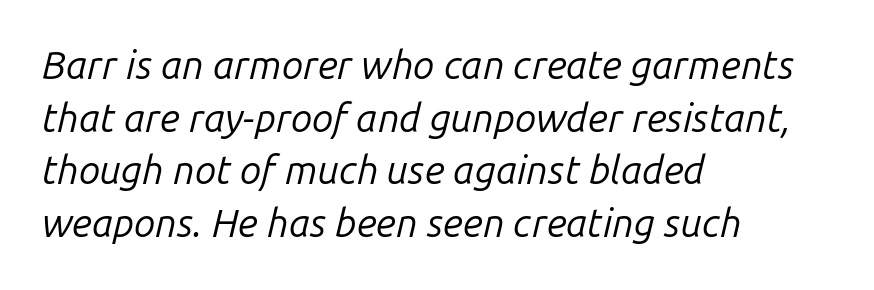
The image shows 39 px regular-weight type, italic (leaning right); set left-aligned, normal line spacing (1.35x), normal letter spacing, not underlined; low stroke contrast and a medium x-height.
